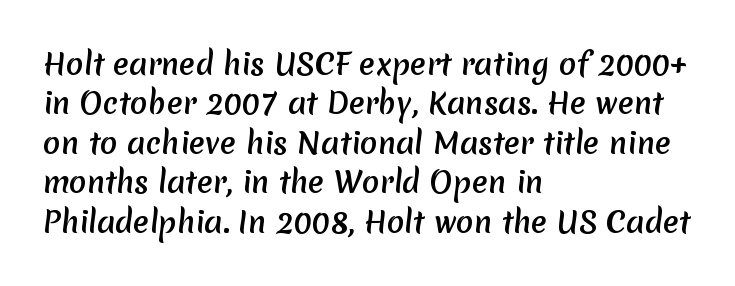
{"serif": "no", "width": "normal", "stroke_contrast": "medium", "x_height": "medium", "monospaced": "no", "underline": "no", "align": "left", "line_spacing": "normal", "line_spacing_ratio": 1.36, "letter_spacing": "normal", "letter_spacing_em": 0.0, "glyph_px": 29}
